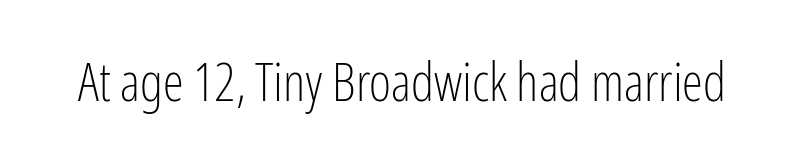
The image shows 53 px light, condensed sans-serif type, upright; set normal letter spacing, not underlined; low stroke contrast and a medium x-height.
